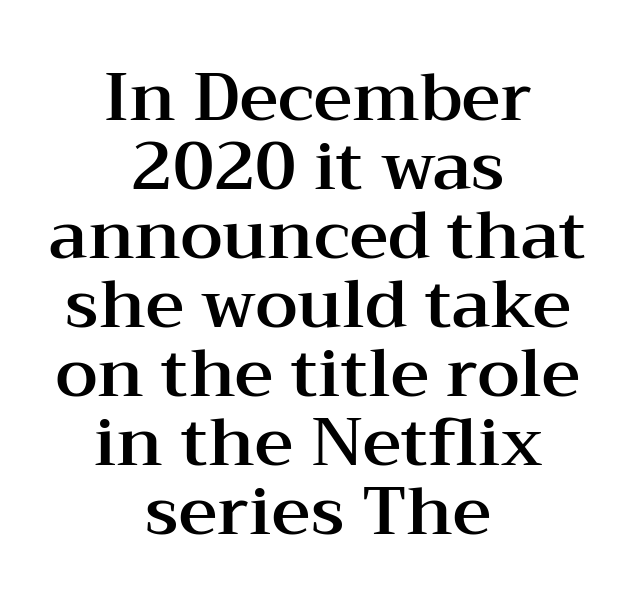
Type without underlining. The lettering stays uniformly vertical, giving the passage a roman look. Proportional: the letters do not fall into vertical columns. Caption: multi-line text, centered on the measure.
